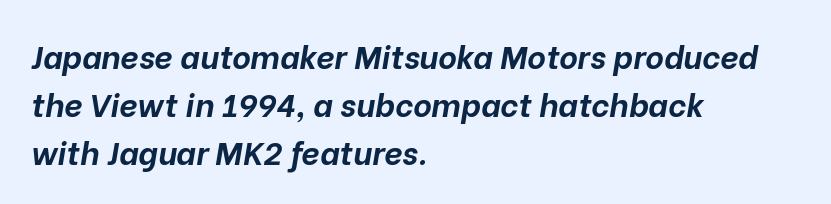
{"italic": "yes", "lean": "right", "slant_degrees": 10, "bold": "yes", "weight": "bold", "width": "normal", "stroke_contrast": "low", "x_height": "medium", "monospaced": "no", "underline": "no", "align": "left", "line_spacing": "normal", "line_spacing_ratio": 1.5, "letter_spacing": "normal", "letter_spacing_em": 0.0, "glyph_px": 32}
